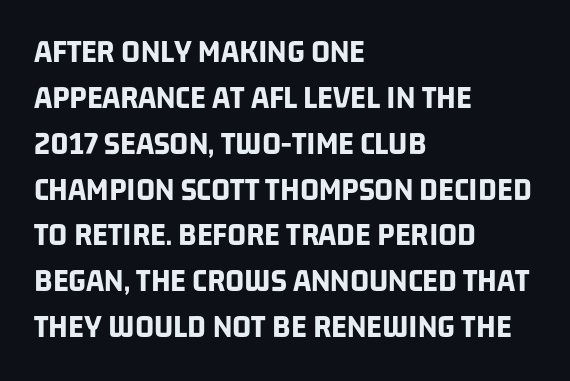
This sample is left-justified, so line endings fall wherever the words run out. The face used here has the dense, thick strokes of a bold. Only glyphs here, with clear space below each row. Each letter keeps its own natural width here, so spacing adapts to shape.
